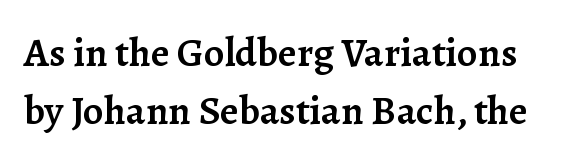
{"serif": "yes", "italic": "no", "bold": "semi", "weight": "semibold", "width": "normal", "stroke_contrast": "low", "x_height": "medium", "monospaced": "no", "underline": "no", "line_spacing": "normal", "line_spacing_ratio": 1.42, "letter_spacing": "normal", "letter_spacing_em": 0.0, "glyph_px": 41}
